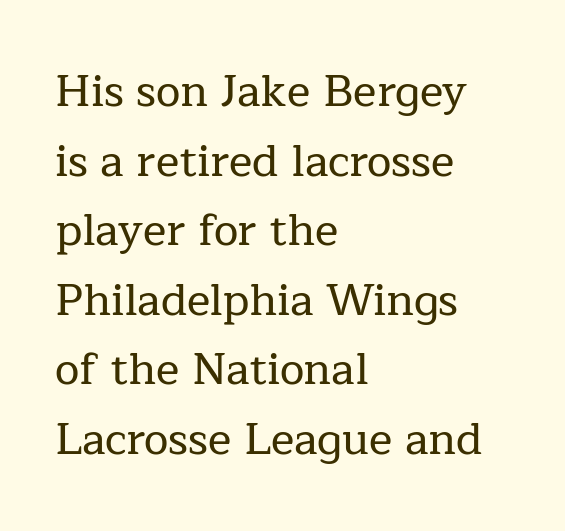
Q: Is the text italic (slanted)? A: No, it is upright.
Q: Is the typeface a serif or a sans-serif typeface? A: Serif.
Q: Is the text underlined? A: No.
Q: How is the paragraph aligned? A: Left-aligned.
Q: Is the spacing between letters normal or unusually wide? A: Normal.
Q: Is the spacing between lines tight, normal or loose? A: Normal.
Q: Width (condensed, normal, or wide)? A: Normal.
Q: Stroke contrast? A: Low.
Q: x-height? A: Medium.
Q: Monospaced? A: No.
